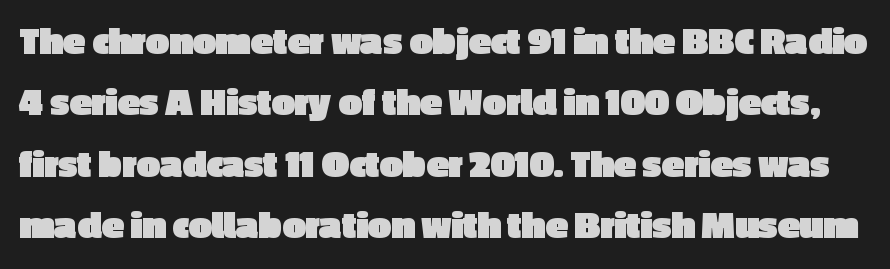
The image shows 41 px heavy sans-serif type, upright; set normal line spacing (1.5x), normal letter spacing, not underlined; a medium x-height.
